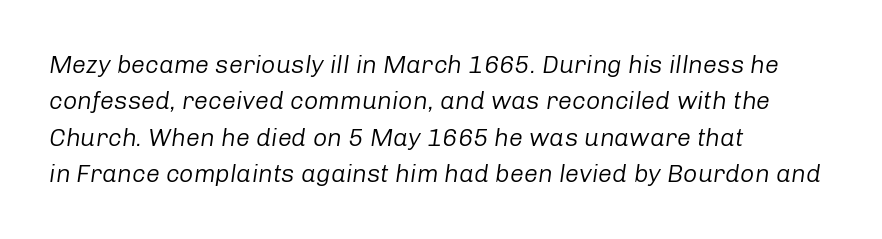
Q: Is the text bold? A: No.
Q: Is the text italic (slanted)? A: Yes, it leans right by about 8 degrees.
Q: Is the text underlined? A: No.
Q: How is the paragraph aligned? A: Left-aligned.
Q: Is the spacing between letters normal or unusually wide? A: Normal.
Q: Is the spacing between lines tight, normal or loose? A: Normal.
